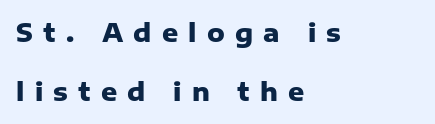
{"italic": "no", "bold": "yes", "underline": "no", "align": "left", "line_spacing": "loose", "line_spacing_ratio": 2.38, "letter_spacing": "wide", "letter_spacing_em": 0.41, "glyph_px": 25}
